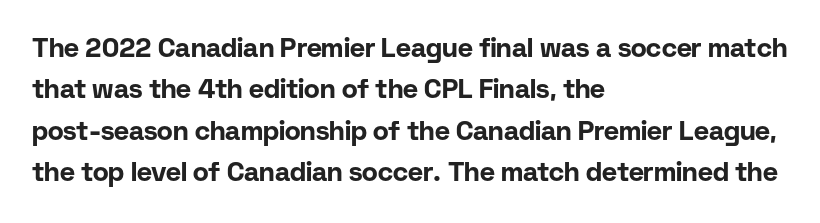
Descenders are the only things crossing below the line. Honestly, the row spacing looks completely unremarkable. The font is running at its bold setting. Inter-character spacing is left at the font's built-in metrics. Vertical strokes here are truly vertical.
